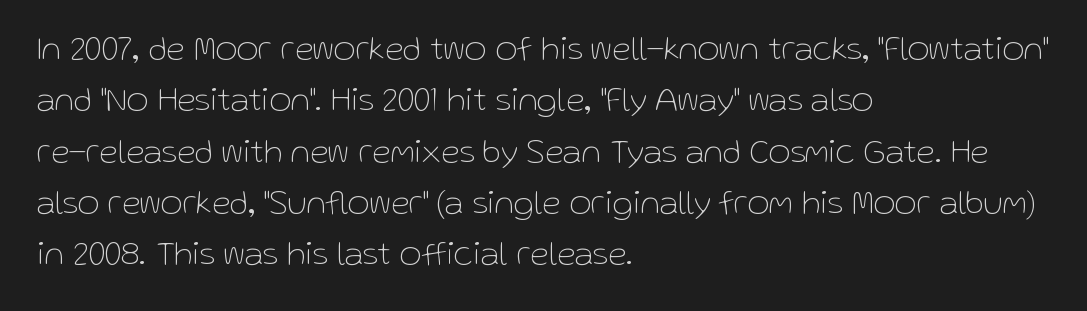
Q: Is the text bold? A: No.
Q: Is the text italic (slanted)? A: No, it is upright.
Q: Is the typeface a serif or a sans-serif typeface? A: Sans-serif.
Q: Is the text underlined? A: No.
Q: How is the paragraph aligned? A: Left-aligned.
Q: Is the spacing between letters normal or unusually wide? A: Normal.
Q: Is the spacing between lines tight, normal or loose? A: Normal.
Q: Width (condensed, normal, or wide)? A: Normal.
Q: Stroke contrast? A: Low.
Q: x-height? A: Medium.
Q: Monospaced? A: No.
